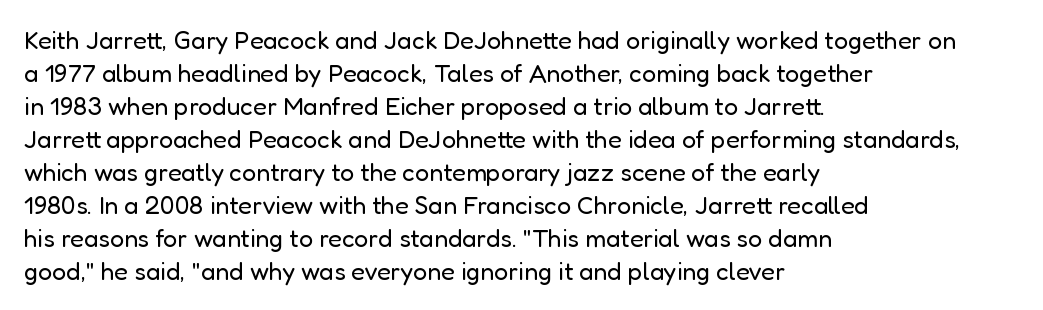
{"italic": "no", "bold": "no", "underline": "no", "align": "left", "line_spacing": "normal", "line_spacing_ratio": 1.32, "letter_spacing": "normal", "letter_spacing_em": 0.0, "glyph_px": 25}
